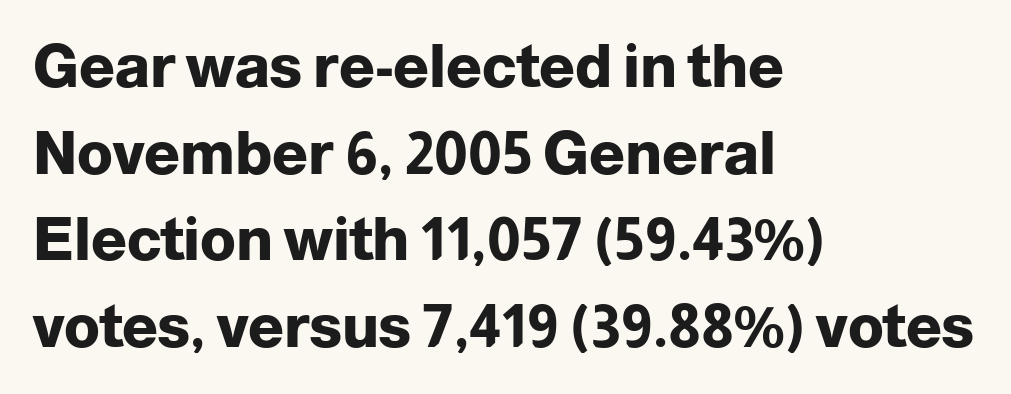
The image shows 59 px heavy sans-serif type, upright; set left-aligned, normal line spacing (1.47x), normal letter spacing, not underlined; low stroke contrast and a medium x-height.
